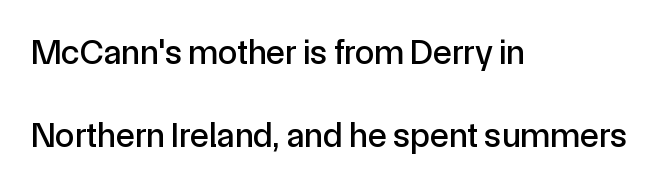
Q: Is the text italic (slanted)? A: No, it is upright.
Q: Is the typeface a serif or a sans-serif typeface? A: Sans-serif.
Q: Is the text underlined? A: No.
Q: How is the paragraph aligned? A: Left-aligned.
Q: Is the spacing between letters normal or unusually wide? A: Normal.
Q: Is the spacing between lines tight, normal or loose? A: Loose.
Q: Width (condensed, normal, or wide)? A: Normal.
Q: x-height? A: Medium.
Q: Monospaced? A: No.
